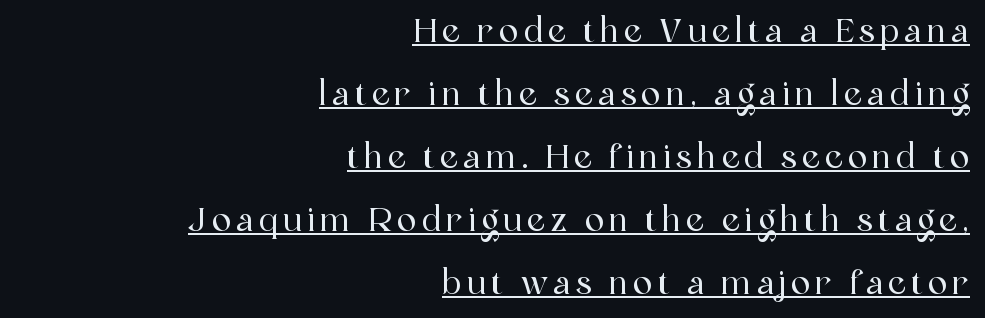
The image shows 32 px serif type, upright; set right-aligned, loose line spacing (1.97x), underlined; a medium x-height.
